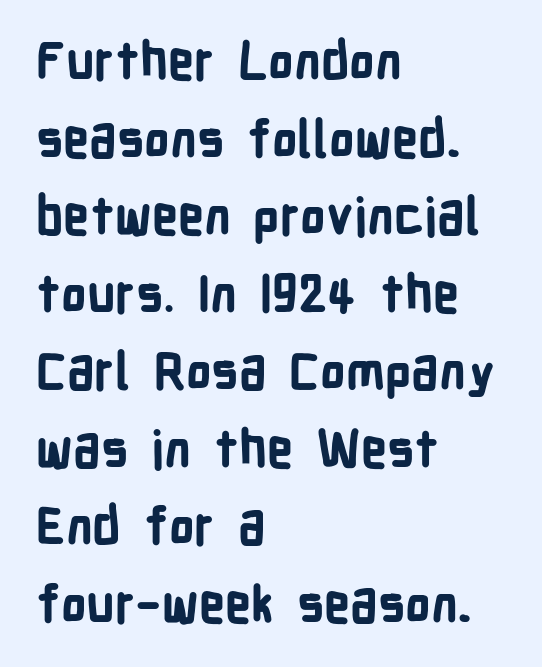
Q: Is the text bold? A: Yes.
Q: Is the text italic (slanted)? A: No, it is upright.
Q: Is the typeface a serif or a sans-serif typeface? A: Sans-serif.
Q: Is the text underlined? A: No.
Q: How is the paragraph aligned? A: Left-aligned.
Q: Is the spacing between letters normal or unusually wide? A: Normal.
Q: Is the spacing between lines tight, normal or loose? A: Normal.
Q: Width (condensed, normal, or wide)? A: Condensed.
Q: Stroke contrast? A: Low.
Q: x-height? A: Medium.
Q: Monospaced? A: No.
